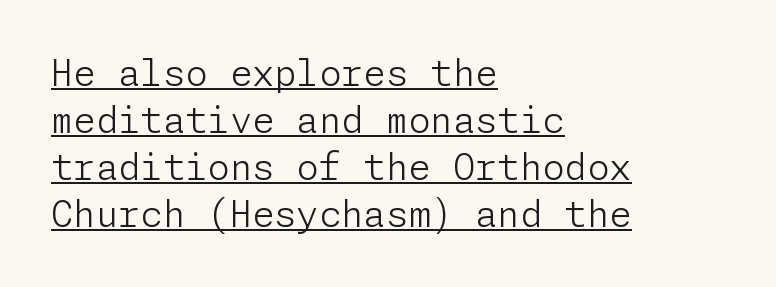
The image shows 36 px light sans-serif type, upright; set left-aligned, normal line spacing (1.31x), normal letter spacing, underlined; low stroke contrast and a medium x-height.
